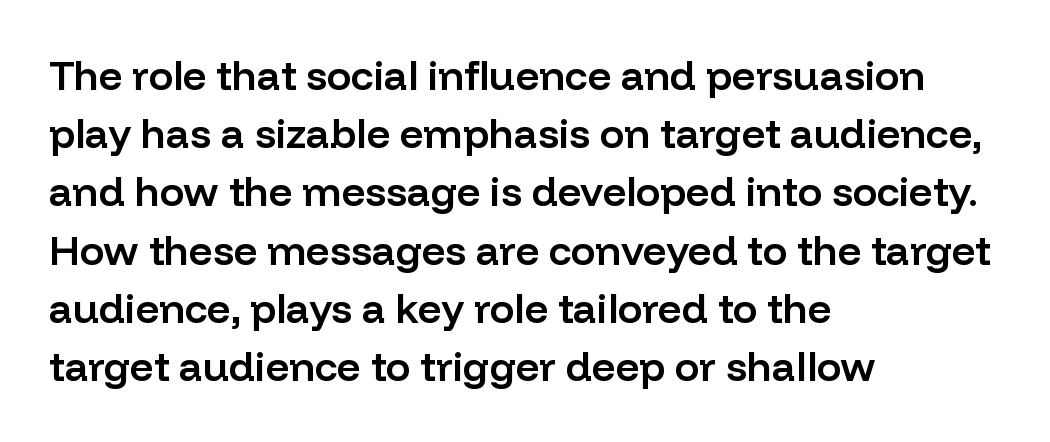
Serifs: no, the terminals of the letterforms are clean. Do the characters align in a grid? No, the font is proportional. The sample has been set in demibold, a notch under bold. The gaps between neighbouring characters are ordinary and unremarkable. Each row of text sits above clean, open space. Notice how the stems are strictly vertical — no italics here.
